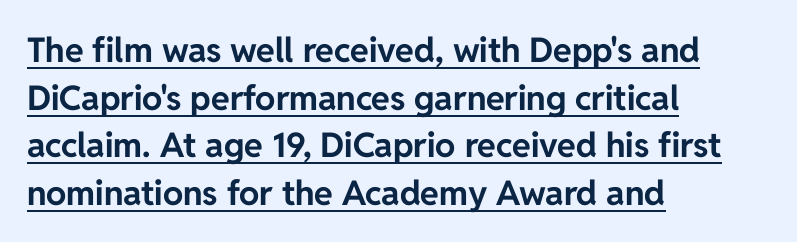
{"serif": "no", "italic": "no", "bold": "yes", "weight": "bold", "width": "normal", "stroke_contrast": "low", "x_height": "medium", "monospaced": "no", "underline": "yes", "align": "left", "line_spacing": "normal", "line_spacing_ratio": 1.4, "letter_spacing": "normal", "letter_spacing_em": 0.0, "glyph_px": 34}
